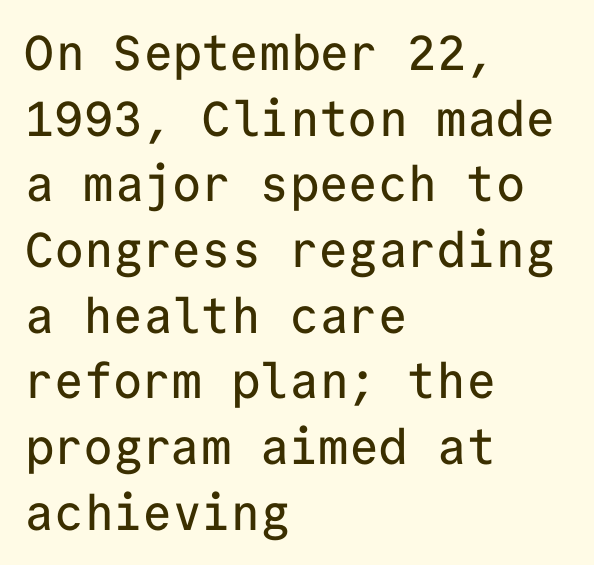
Q: Is the text italic (slanted)? A: No, it is upright.
Q: Is the typeface a serif or a sans-serif typeface? A: Sans-serif.
Q: Is the text underlined? A: No.
Q: How is the paragraph aligned? A: Left-aligned.
Q: Is the spacing between letters normal or unusually wide? A: Normal.
Q: Is the spacing between lines tight, normal or loose? A: Normal.
Q: Width (condensed, normal, or wide)? A: Normal.
Q: Stroke contrast? A: Low.
Q: x-height? A: Medium.
Q: Monospaced? A: Yes.
